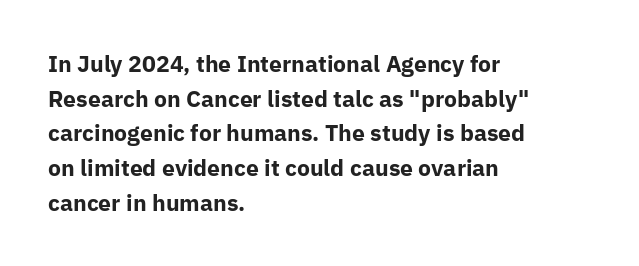
The image shows 23 px bold type, upright; set left-aligned, normal line spacing (1.51x), normal letter spacing, not underlined.
